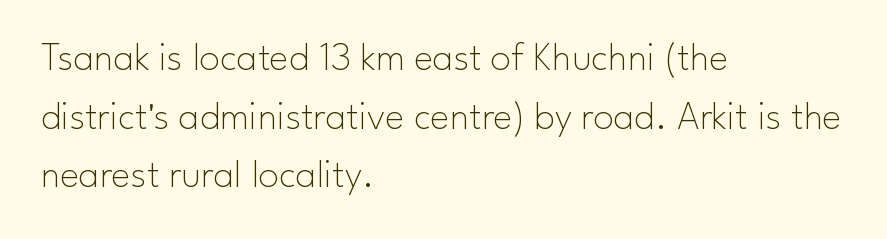
Q: Is the text bold? A: No.
Q: Is the text italic (slanted)? A: No, it is upright.
Q: Is the typeface a serif or a sans-serif typeface? A: Sans-serif.
Q: Is the text underlined? A: No.
Q: How is the paragraph aligned? A: Left-aligned.
Q: Is the spacing between letters normal or unusually wide? A: Normal.
Q: Is the spacing between lines tight, normal or loose? A: Normal.
Q: Width (condensed, normal, or wide)? A: Normal.
Q: Stroke contrast? A: Low.
Q: x-height? A: Small.
Q: Monospaced? A: No.
